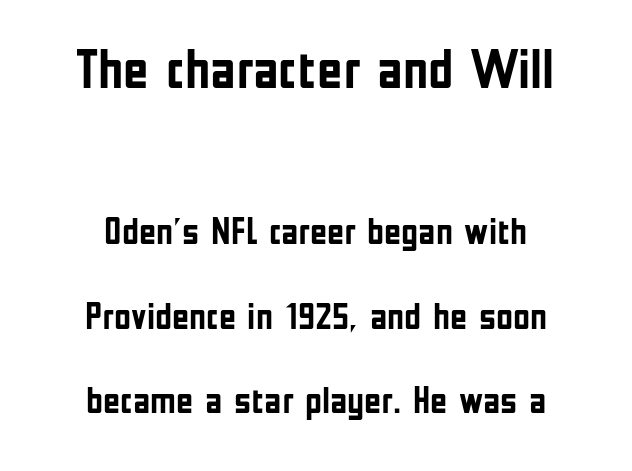
The image shows 55 px semibold, condensed sans-serif type, upright; set loose line spacing (2.28x), normal letter spacing, not underlined; the first (top) block is 1.49x larger; low stroke contrast and a medium x-height.
